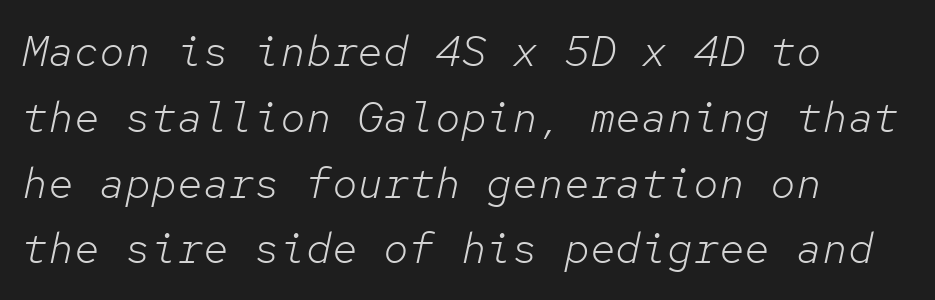
These lines are rendered in a fixed-pitch font. Weight: in the light-to-regular range. Notice how the passage keeps a crisp vertical edge on the left only. It's the slanting kind of type.
